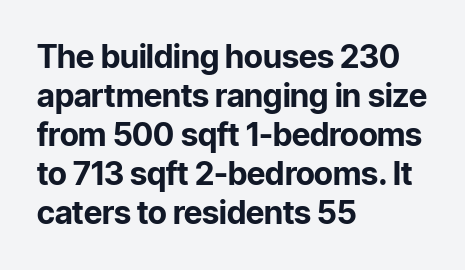
{"serif": "no", "italic": "no", "bold": "yes", "weight": "bold", "width": "normal", "stroke_contrast": "low", "x_height": "medium", "monospaced": "no", "underline": "no", "align": "left", "line_spacing_ratio": 1.22, "letter_spacing": "normal", "letter_spacing_em": 0.0, "glyph_px": 32}
